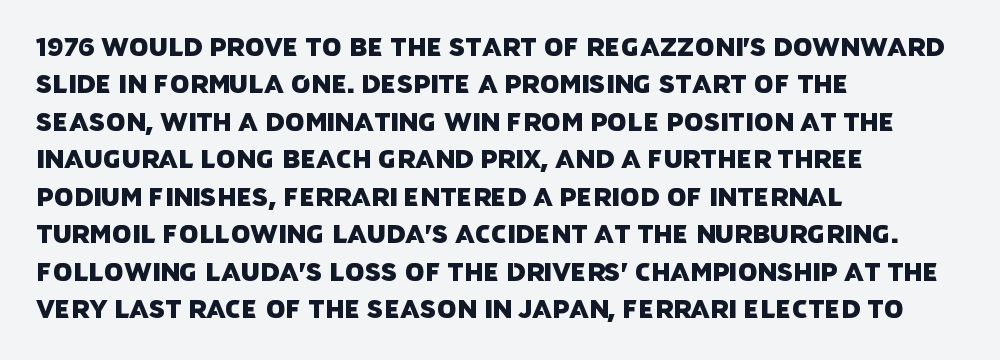
{"underline": "no", "align": "left", "line_spacing": "normal", "line_spacing_ratio": 1.5, "letter_spacing": "normal", "letter_spacing_em": 0.0, "glyph_px": 25}
